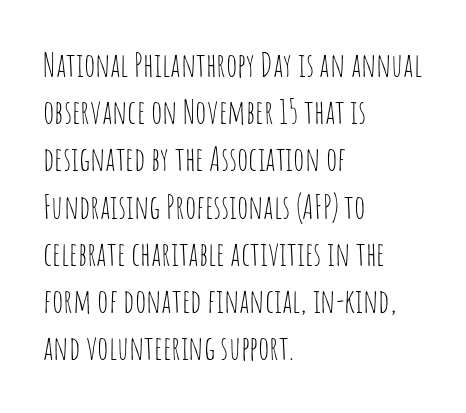
The passage shown stacks its lines at a standard gap. This sample has the flowing, uneven cadence of proportional lettering. Unlike italic type, these characters show no tilt at all. The letters look calm and open, with moderate or lighter stems. Descenders are the only things crossing below the line. In CSS terms this would be text-align: left.
